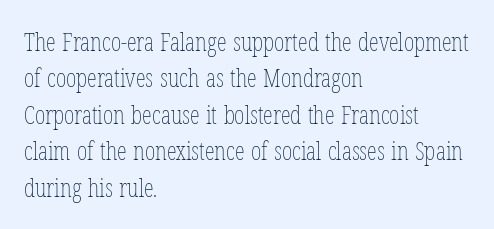
The image shows 25 px text type, upright; set left-aligned, normal line spacing (1.46x), normal letter spacing, not underlined.
